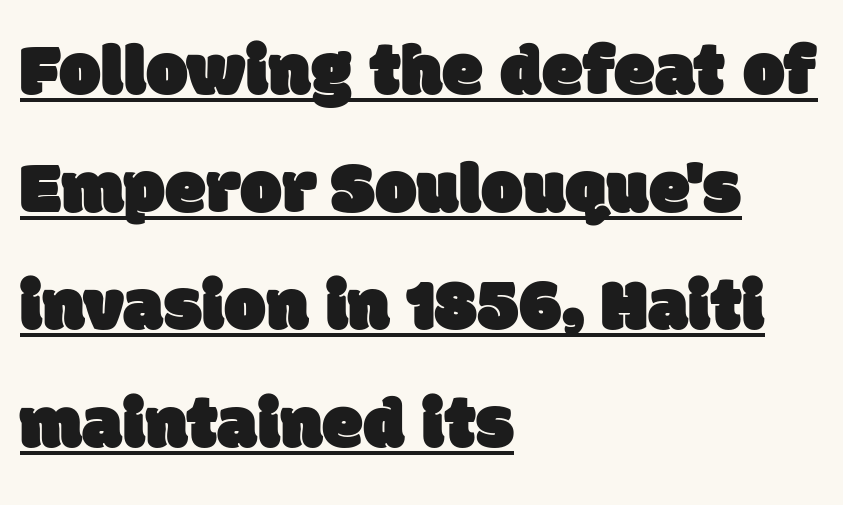
{"serif": "no", "width": "normal", "stroke_contrast": "low", "x_height": "large", "monospaced": "no", "underline": "yes", "align": "left", "line_spacing": "normal", "line_spacing_ratio": 1.59, "letter_spacing": "normal", "letter_spacing_em": 0.0, "glyph_px": 74}
